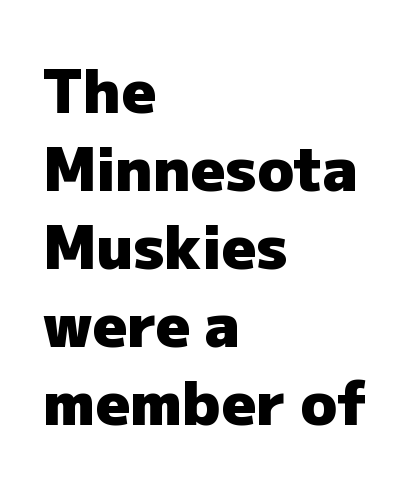
{"serif": "no", "italic": "no", "bold": "yes", "weight": "heavy", "width": "normal", "stroke_contrast": "low", "x_height": "medium", "monospaced": "no", "underline": "no", "align": "left", "line_spacing": "normal", "line_spacing_ratio": 1.3, "letter_spacing": "normal", "letter_spacing_em": 0.0, "glyph_px": 60}
